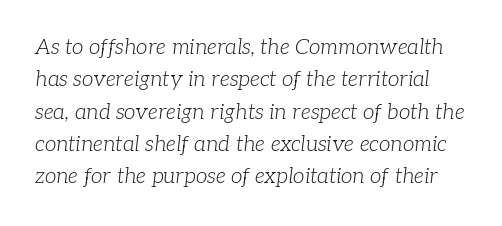
What's the leading like? Ordinary, nothing unusual. The passage shown is not bold in any degree. Words appear dense and cohesive because spacing is normal. Tall strokes in this sample are angled rather than plumb.
